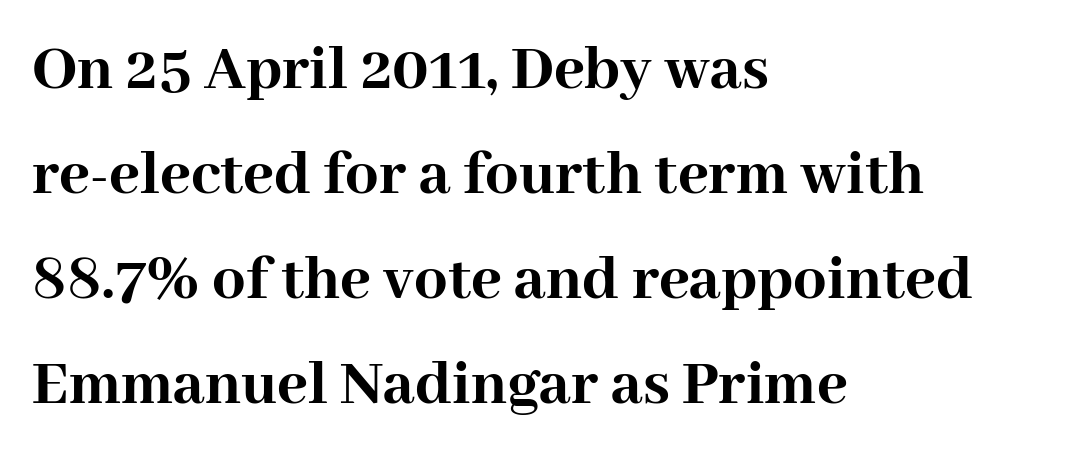
The letters advance in unequal steps, a hallmark of proportional type. The lettering stays uniformly vertical, giving the passage a roman look. Every row of glyphs begins at an identical x-position on the left. A clean baseline with only descenders dipping below it. The passage shown has conventional tracking throughout. Heavy-handed strokes throughout: this text is bold.
